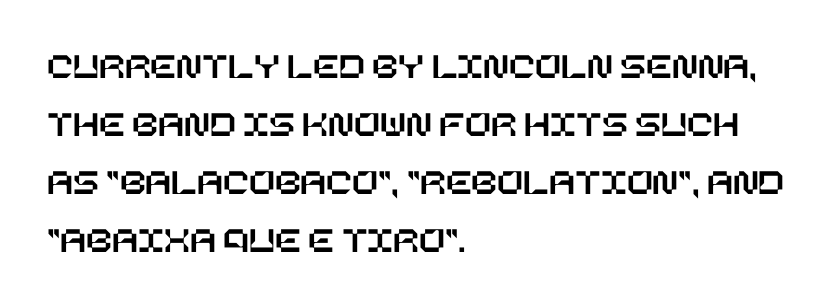
{"italic": "no", "width": "normal", "stroke_contrast": "low", "x_height": "large", "underline": "no", "align": "left", "line_spacing": "normal", "line_spacing_ratio": 1.53, "letter_spacing": "normal", "letter_spacing_em": 0.0, "glyph_px": 38}
